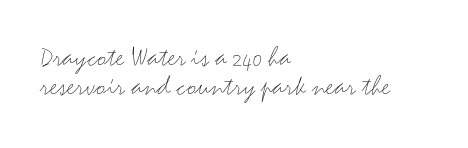
Q: Is the text bold? A: No.
Q: Is the text italic (slanted)? A: Yes.
Q: Is the typeface a serif or a sans-serif typeface? A: Sans-serif.
Q: Is the text underlined? A: No.
Q: How is the paragraph aligned? A: Left-aligned.
Q: Is the spacing between letters normal or unusually wide? A: Normal.
Q: Is the spacing between lines tight, normal or loose? A: Tight.
Q: Width (condensed, normal, or wide)? A: Wide.
Q: Stroke contrast? A: Medium.
Q: x-height? A: Small.
Q: Monospaced? A: No.
